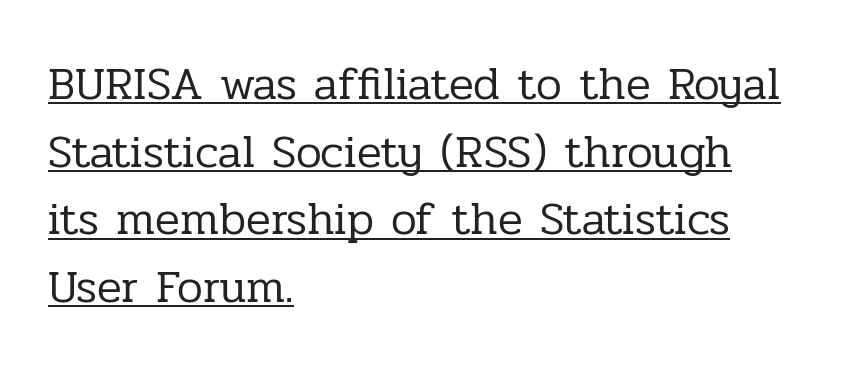
The image shows 46 px regular-weight serif type, upright; set left-aligned, normal line spacing (1.47x), normal letter spacing, underlined; low stroke contrast and a medium x-height.
